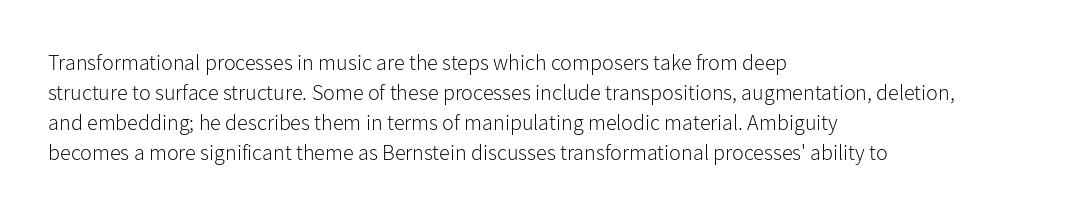
The image shows 22 px text type, upright; set left-aligned, normal line spacing (1.37x), normal letter spacing, not underlined.
